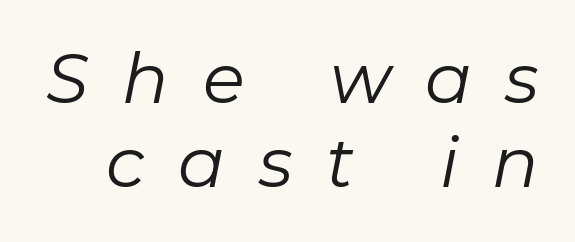
Note the varied advance widths — an 'i' is clearly narrower than an 'm'. Does the lettering tilt? It does — this is italic. The specimen omits any rule beneath the text block's lines. A typesetter would call this heavily tracked-out type. No letter is thick-stroked: the sample isn't bold.
